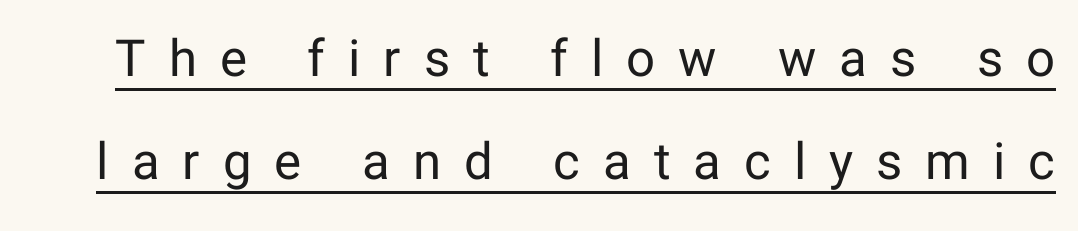
Honestly, the underline is the first thing you notice here. Here the designer chose a conventional face with non-uniform glyph widths. The designer went with a sans here, leaving each stem footless. Regarding leading, the lines here are spaced well apart. Compared with typical body copy, the letter spacing here is much looser.
